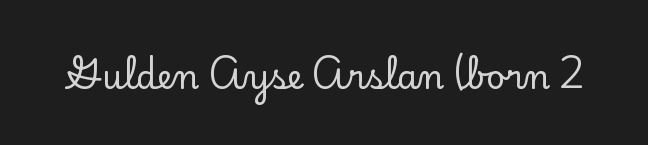
Q: Is the text italic (slanted)? A: No, it is upright.
Q: Is the typeface a serif or a sans-serif typeface? A: Serif.
Q: Is the text underlined? A: No.
Q: Is the spacing between letters normal or unusually wide? A: Normal.
Q: Width (condensed, normal, or wide)? A: Normal.
Q: Stroke contrast? A: Low.
Q: x-height? A: Small.
Q: Monospaced? A: No.
